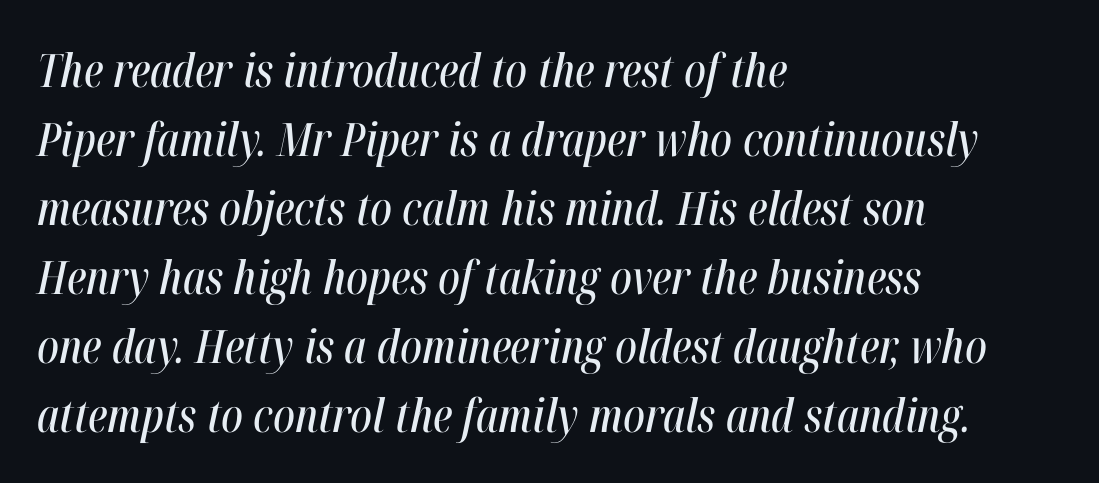
Q: Is the text italic (slanted)? A: Yes, it leans right by about 12 degrees.
Q: Is the text underlined? A: No.
Q: How is the paragraph aligned? A: Left-aligned.
Q: Is the spacing between letters normal or unusually wide? A: Normal.
Q: Is the spacing between lines tight, normal or loose? A: Normal.
Q: Width (condensed, normal, or wide)? A: Condensed.
Q: Stroke contrast? A: High.
Q: x-height? A: Medium.
Q: Monospaced? A: No.
